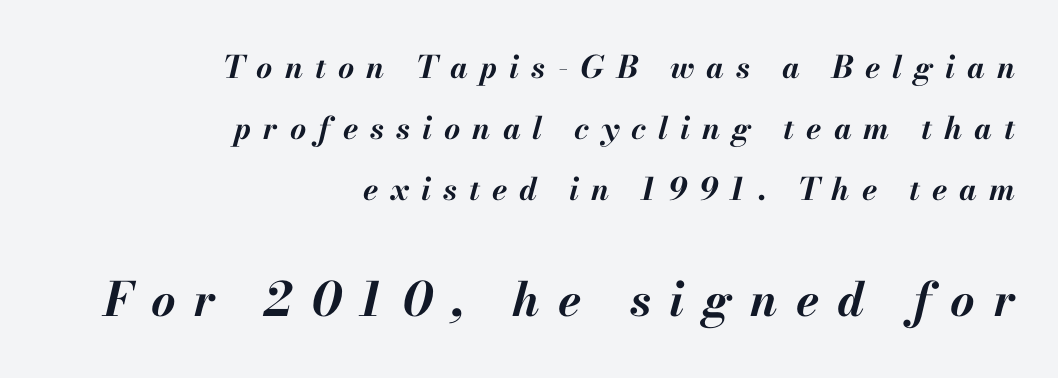
The passage shown is emphatically bold. The rendering applies a slant to the glyphs. Leftover space on each line is placed entirely before the opening word. The rendering uses natural spacing where letterforms have individual widths.
